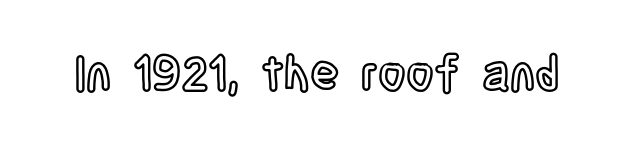
Q: Is the text italic (slanted)? A: No, it is upright.
Q: Is the text underlined? A: No.
Q: Is the spacing between letters normal or unusually wide? A: Normal.
Q: Width (condensed, normal, or wide)? A: Condensed.
Q: x-height? A: Large.
Q: Monospaced? A: No.
